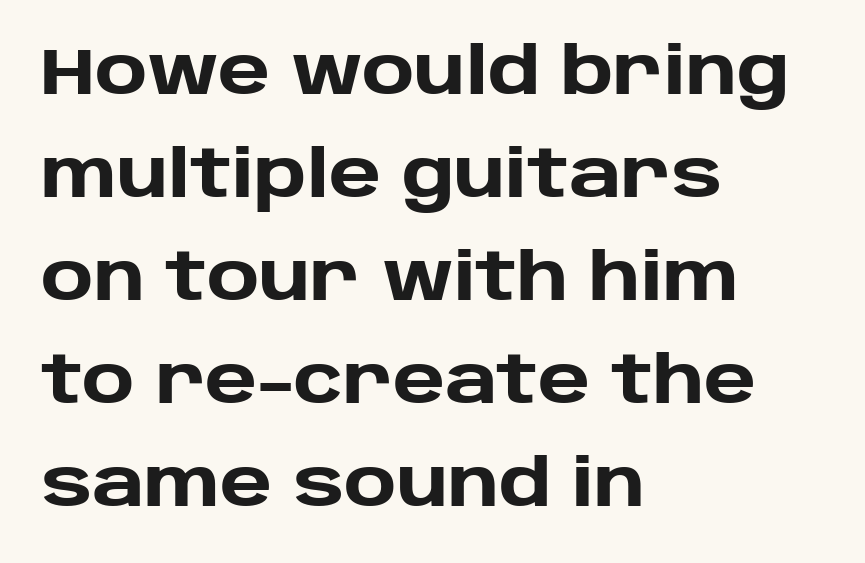
Nobody drew a line under any word here. The typeface chosen for these lines omits serifs. A typesetter would mark this as roman, not italic. The rendering uses natural spacing where letterforms have individual widths. A normal amount of white space separates one row of letters from the next.
